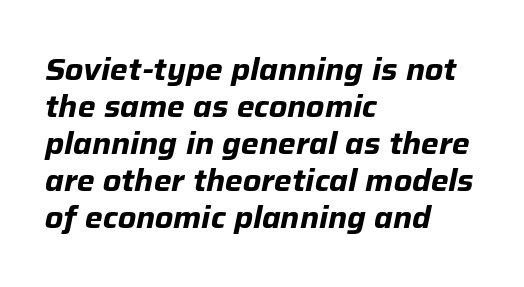
{"italic": "yes", "lean": "right", "slant_degrees": 12, "bold": "yes", "weight": "bold", "width": "normal", "stroke_contrast": "low", "x_height": "medium", "monospaced": "no", "underline": "no", "align": "left", "line_spacing_ratio": 1.23, "letter_spacing": "normal", "letter_spacing_em": 0.0, "glyph_px": 30}
